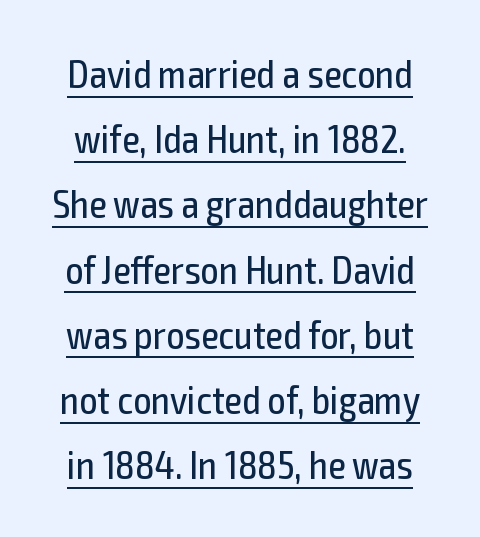
{"serif": "no", "italic": "no", "bold": "no", "weight": "regular", "width": "condensed", "x_height": "medium", "monospaced": "no", "underline": "yes", "line_spacing": "normal", "line_spacing_ratio": 1.63, "letter_spacing": "normal", "letter_spacing_em": 0.0, "glyph_px": 40}
